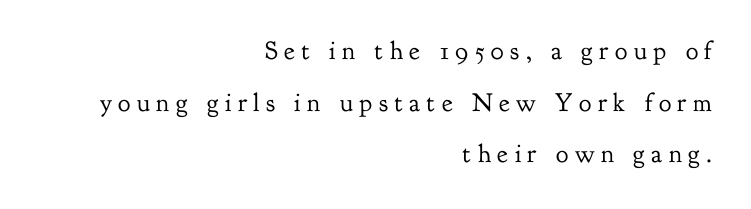
The horizontal fit of the characters is loose and conspicuously gappy. If you measured baseline to baseline, you'd find a long distance. The paragraph shown leans on its right margin. Each row of text sits above clean, open space.
